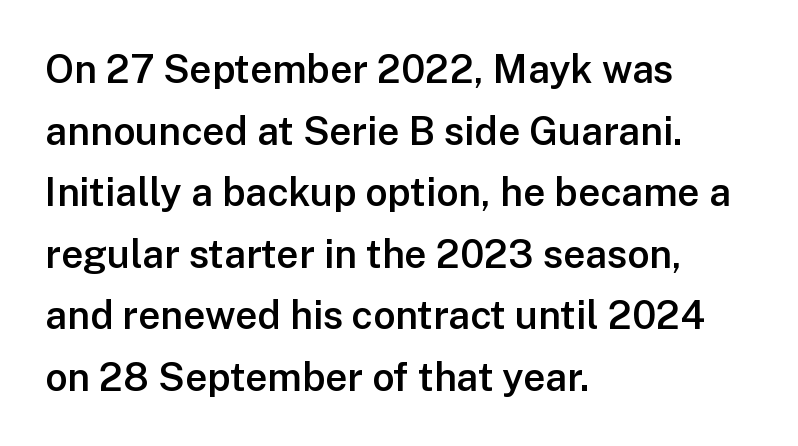
The image shows 39 px semibold sans-serif type, upright; set left-aligned, normal line spacing (1.58x), normal letter spacing, not underlined; low stroke contrast and a medium x-height.
